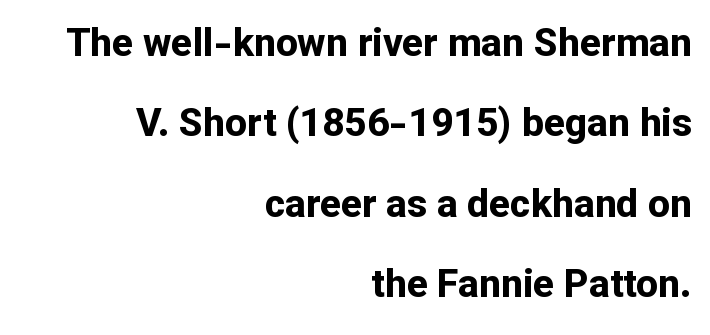
The image shows 39 px bold sans-serif type, upright; set right-aligned, loose line spacing (2.06x), normal letter spacing, not underlined; low stroke contrast and a medium x-height.
